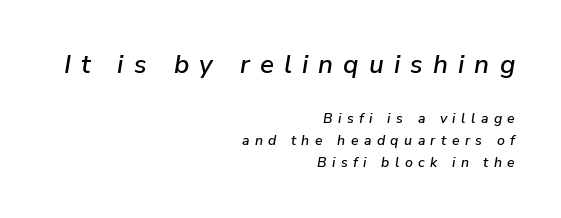
{"italic": "yes", "lean": "right", "slant_degrees": 9, "underline": "no", "align": "right", "line_spacing": "normal", "line_spacing_ratio": 1.57, "letter_spacing": "wide", "letter_spacing_em": 0.39, "larger_block": "first", "size_ratio": 1.86, "glyph_px": 26}
